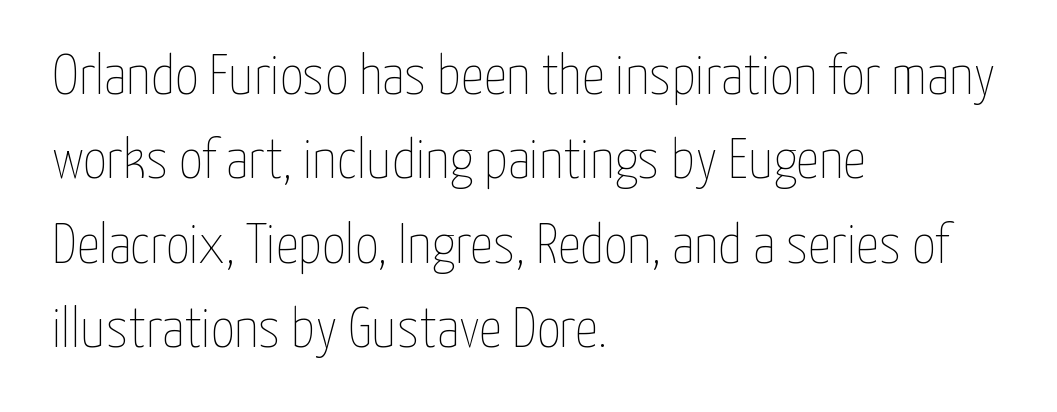
Q: Is the text bold? A: No.
Q: Is the text italic (slanted)? A: No, it is upright.
Q: Is the text underlined? A: No.
Q: How is the paragraph aligned? A: Left-aligned.
Q: Is the spacing between letters normal or unusually wide? A: Normal.
Q: Is the spacing between lines tight, normal or loose? A: Normal.
Q: Width (condensed, normal, or wide)? A: Condensed.
Q: Stroke contrast? A: Low.
Q: x-height? A: Medium.
Q: Monospaced? A: No.
